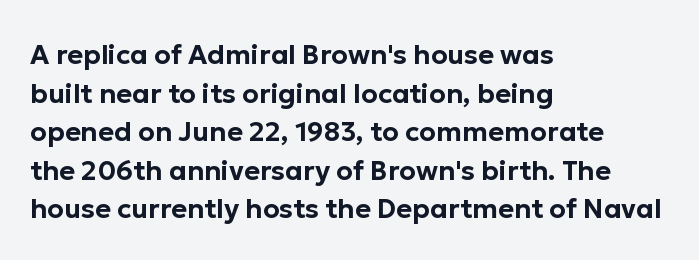
Q: Is the text italic (slanted)? A: No, it is upright.
Q: Is the text underlined? A: No.
Q: How is the paragraph aligned? A: Left-aligned.
Q: Is the spacing between letters normal or unusually wide? A: Normal.
Q: Is the spacing between lines tight, normal or loose? A: Normal.
